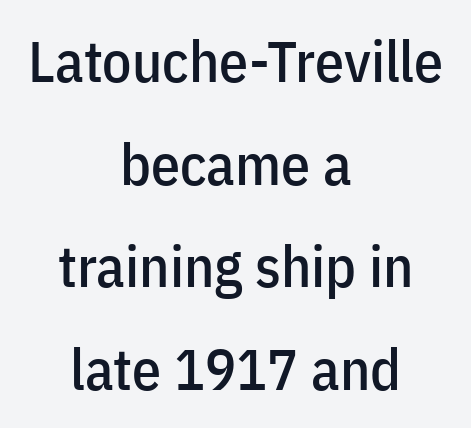
Q: Is the text italic (slanted)? A: No, it is upright.
Q: Is the typeface a serif or a sans-serif typeface? A: Sans-serif.
Q: Is the text underlined? A: No.
Q: How is the paragraph aligned? A: Centered.
Q: Is the spacing between letters normal or unusually wide? A: Normal.
Q: Width (condensed, normal, or wide)? A: Condensed.
Q: Stroke contrast? A: Low.
Q: x-height? A: Medium.
Q: Monospaced? A: No.
